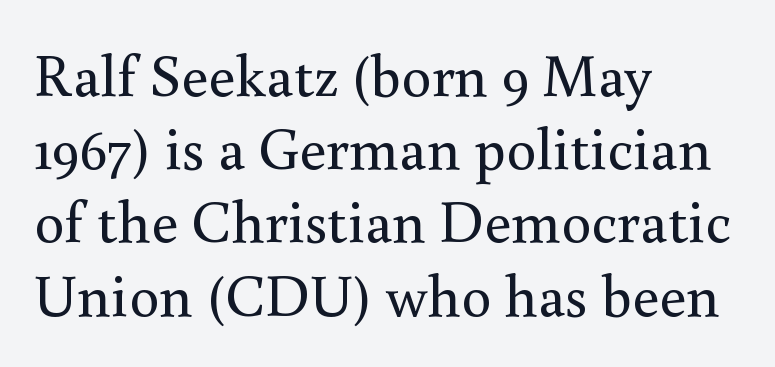
Q: Is the text bold? A: No.
Q: Is the text italic (slanted)? A: No, it is upright.
Q: Is the typeface a serif or a sans-serif typeface? A: Serif.
Q: Is the text underlined? A: No.
Q: How is the paragraph aligned? A: Left-aligned.
Q: Is the spacing between letters normal or unusually wide? A: Normal.
Q: Width (condensed, normal, or wide)? A: Normal.
Q: Stroke contrast? A: Medium.
Q: x-height? A: Small.
Q: Monospaced? A: No.
